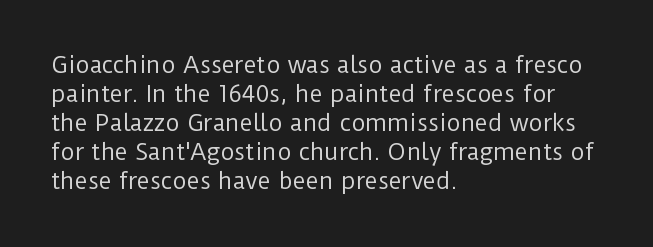
{"italic": "no", "bold": "no", "underline": "no", "align": "left", "line_spacing": "normal", "line_spacing_ratio": 1.32, "letter_spacing": "normal", "letter_spacing_em": 0.0, "glyph_px": 22}
